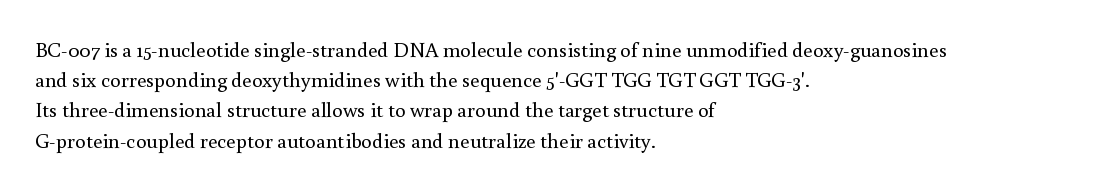
{"italic": "no", "bold": "no", "underline": "no", "align": "left", "line_spacing": "normal", "line_spacing_ratio": 1.44, "letter_spacing": "normal", "letter_spacing_em": 0.0, "glyph_px": 21}
